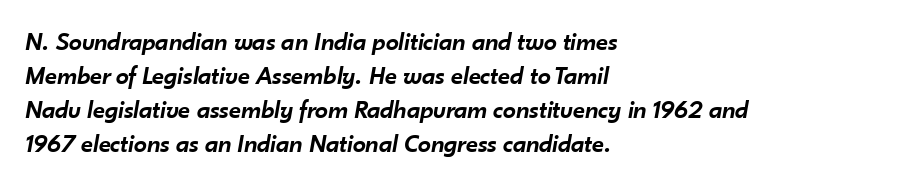
The horizontal fit of the characters is conventional and even. Caption: multi-line text, flush left, ragged right. The rendering uses a semibold face; strokes are thickened but not to full bold. A normal amount of white space separates one row of letters from the next.
